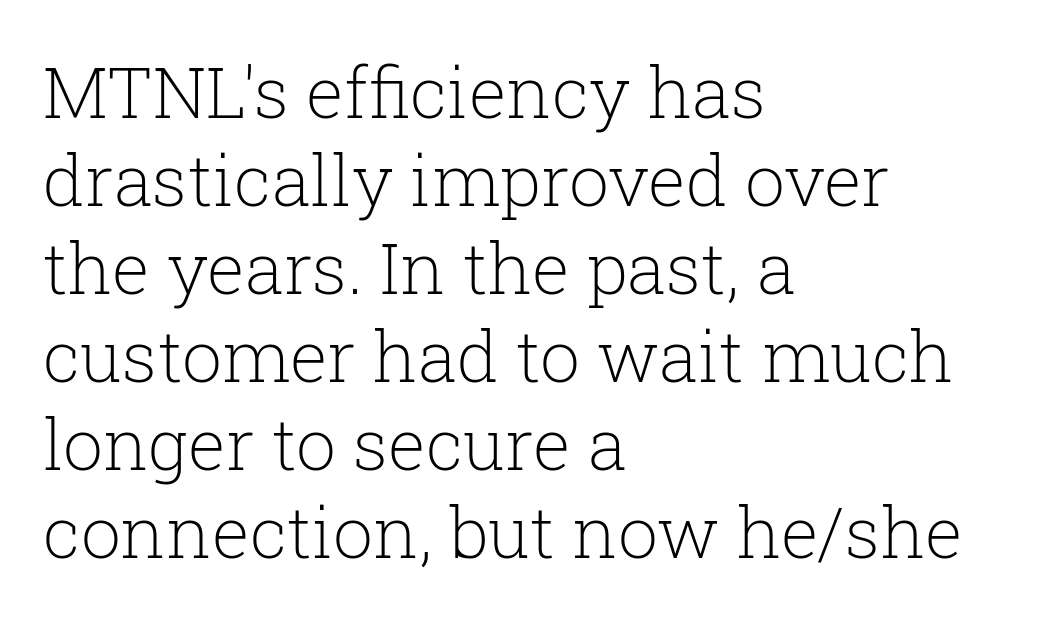
Unbolded letterforms with no extra heft. Words float on clear page, feet unadorned. Posture: straight, roman, zero tilt. Here the glyphs are tracked normally, forming tight word shapes. If you drew a ruler down the left edge, every line would touch it.
